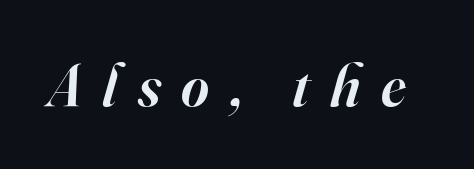
The typesetting leans somewhat heavy: a semibold. Plain, unruled lines of type. This rendering widens character spacing well past its baseline value. Would a proofreader flag this as italicized? Yes.
